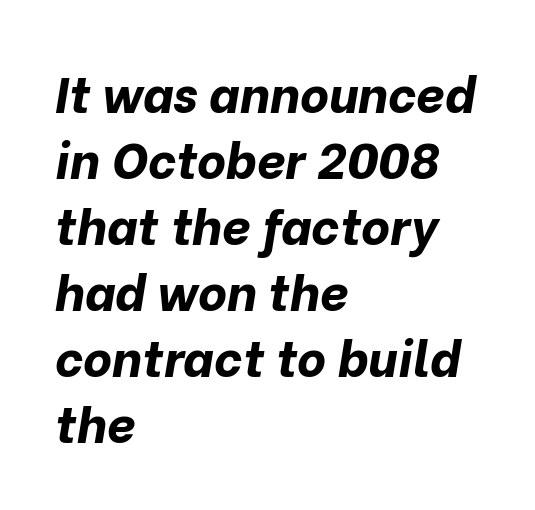
Q: Is the text bold? A: Yes.
Q: Is the text italic (slanted)? A: Yes, it leans right by about 10 degrees.
Q: Is the text underlined? A: No.
Q: How is the paragraph aligned? A: Left-aligned.
Q: Is the spacing between letters normal or unusually wide? A: Normal.
Q: Is the spacing between lines tight, normal or loose? A: Normal.
Q: Width (condensed, normal, or wide)? A: Normal.
Q: Stroke contrast? A: Low.
Q: x-height? A: Medium.
Q: Monospaced? A: No.
